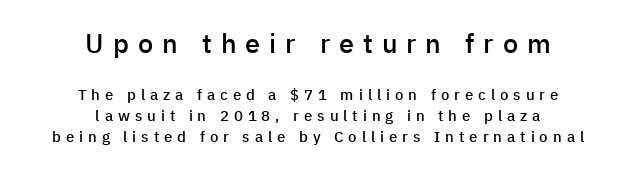
Q: Is the text bold? A: Semi-bold.
Q: Is the text italic (slanted)? A: No, it is upright.
Q: Is the text underlined? A: No.
Q: How is the paragraph aligned? A: Centered.
Q: Is the spacing between letters normal or unusually wide? A: Unusually wide.
Q: Is the spacing between lines tight, normal or loose? A: Normal.
Q: Which block of text is set in a larger size, the first (top) or the second (bottom)? A: The first (top) one.
